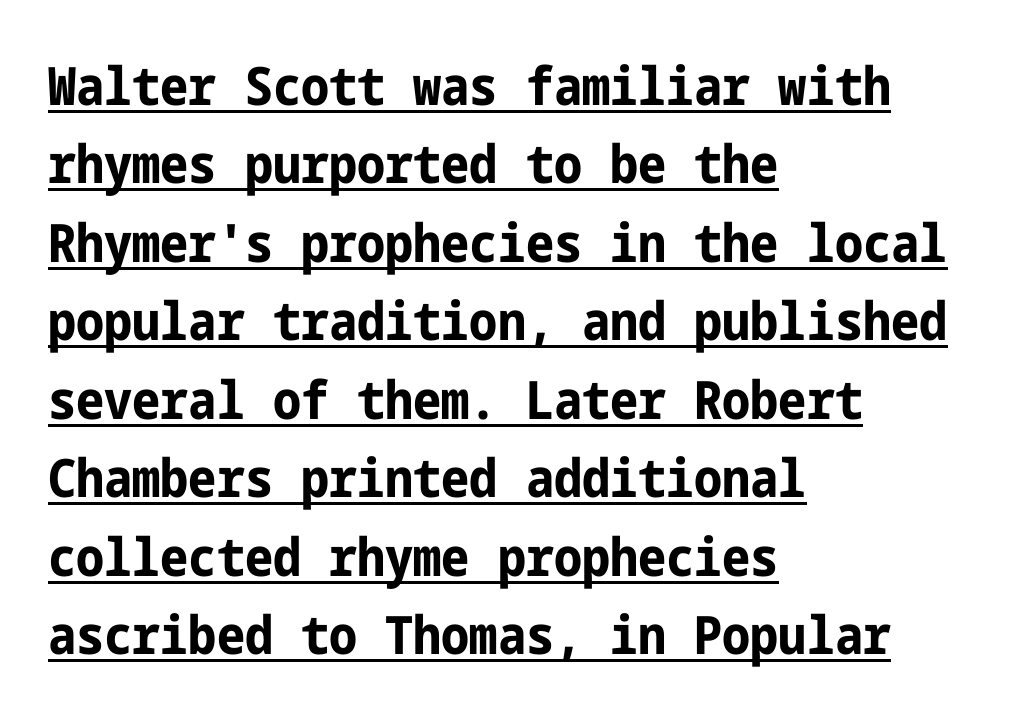
{"serif": "no", "italic": "no", "bold": "yes", "weight": "bold", "width": "condensed", "stroke_contrast": "low", "x_height": "medium", "underline": "yes", "align": "left", "line_spacing": "normal", "line_spacing_ratio": 1.48, "letter_spacing": "normal", "letter_spacing_em": 0.0, "glyph_px": 53}
